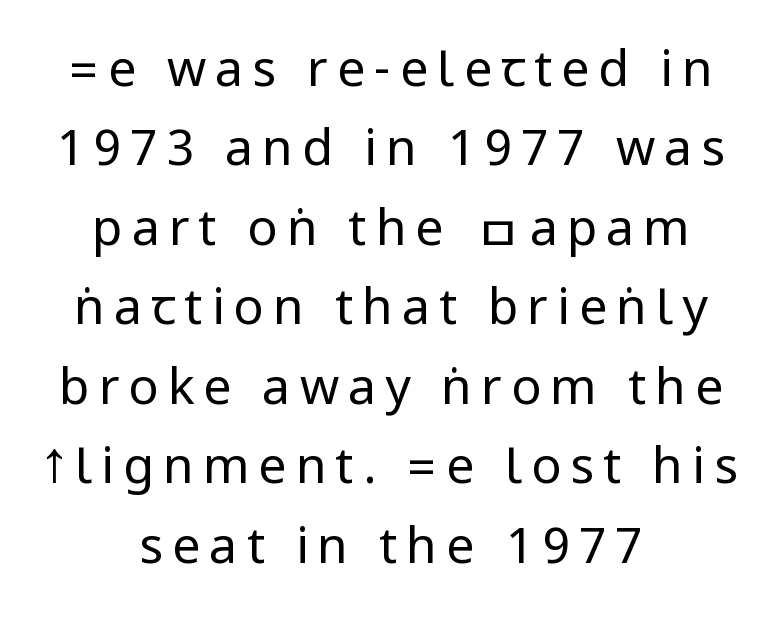
{"serif": "no", "italic": "no", "bold": "no", "weight": "regular", "width": "condensed", "stroke_contrast": "low", "underline": "no", "align": "center", "line_spacing": "normal", "line_spacing_ratio": 1.59, "glyph_px": 50}
